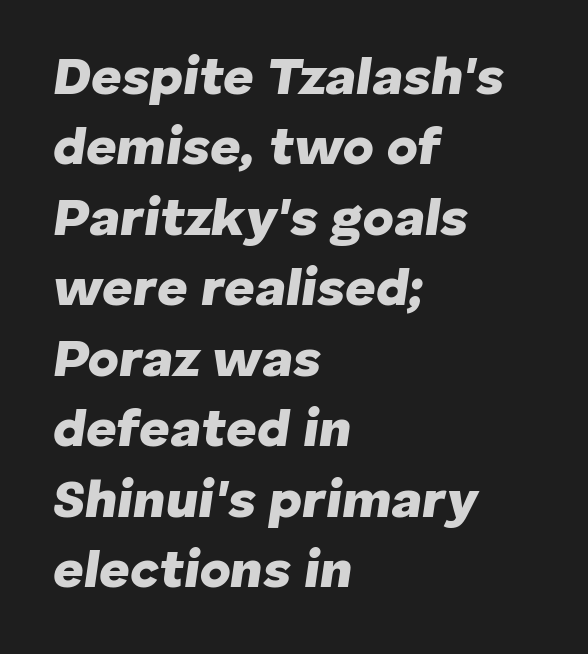
{"italic": "yes", "lean": "right", "slant_degrees": 8, "bold": "yes", "weight": "heavy", "width": "normal", "stroke_contrast": "low", "x_height": "medium", "monospaced": "no", "underline": "no", "align": "left", "line_spacing": "normal", "line_spacing_ratio": 1.33, "letter_spacing": "normal", "letter_spacing_em": 0.0, "glyph_px": 53}
